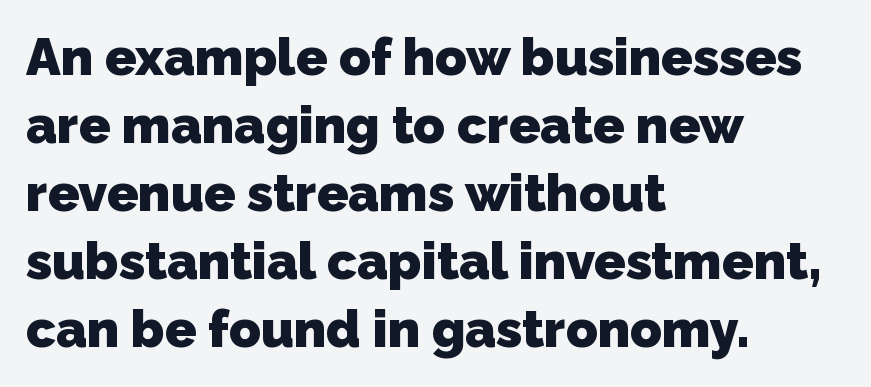
Q: Is the text bold? A: Yes.
Q: Is the typeface a serif or a sans-serif typeface? A: Sans-serif.
Q: Is the text underlined? A: No.
Q: How is the paragraph aligned? A: Left-aligned.
Q: Is the spacing between letters normal or unusually wide? A: Normal.
Q: Is the spacing between lines tight, normal or loose? A: Normal.
Q: Width (condensed, normal, or wide)? A: Normal.
Q: Stroke contrast? A: Low.
Q: x-height? A: Medium.
Q: Monospaced? A: No.
